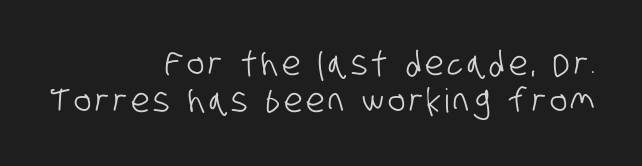
{"serif": "no", "width": "condensed", "stroke_contrast": "low", "x_height": "large", "monospaced": "no", "underline": "no", "align": "right", "line_spacing": "tight", "line_spacing_ratio": 1.13, "glyph_px": 33}
